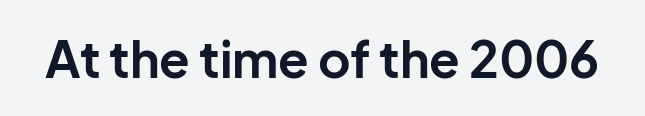
{"serif": "no", "italic": "no", "bold": "yes", "weight": "bold", "width": "normal", "stroke_contrast": "low", "x_height": "medium", "monospaced": "no", "underline": "no", "letter_spacing": "normal", "letter_spacing_em": 0.0, "glyph_px": 50}
